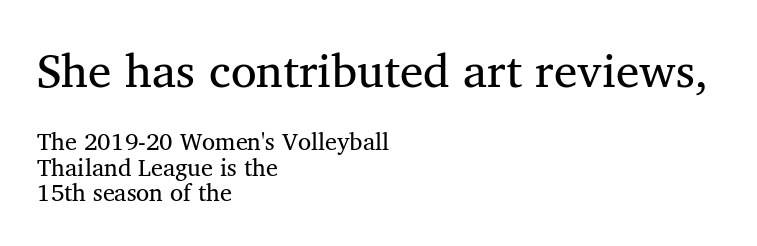
Q: Is the text bold? A: No.
Q: Is the typeface a serif or a sans-serif typeface? A: Serif.
Q: Is the text underlined? A: No.
Q: How is the paragraph aligned? A: Left-aligned.
Q: Is the spacing between letters normal or unusually wide? A: Normal.
Q: Is the spacing between lines tight, normal or loose? A: Tight.
Q: Which block of text is set in a larger size, the first (top) or the second (bottom)? A: The first (top) one.
Q: Width (condensed, normal, or wide)? A: Normal.
Q: Stroke contrast? A: Medium.
Q: x-height? A: Medium.
Q: Monospaced? A: No.
